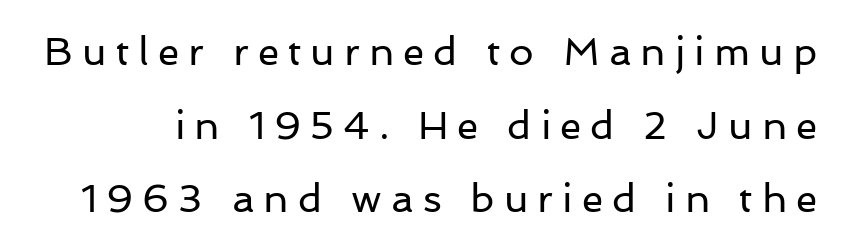
{"serif": "no", "italic": "no", "bold": "no", "weight": "regular", "width": "normal", "stroke_contrast": "low", "x_height": "medium", "monospaced": "no", "underline": "no", "line_spacing_ratio": 1.89, "letter_spacing": "wide", "letter_spacing_em": 0.23, "glyph_px": 39}
